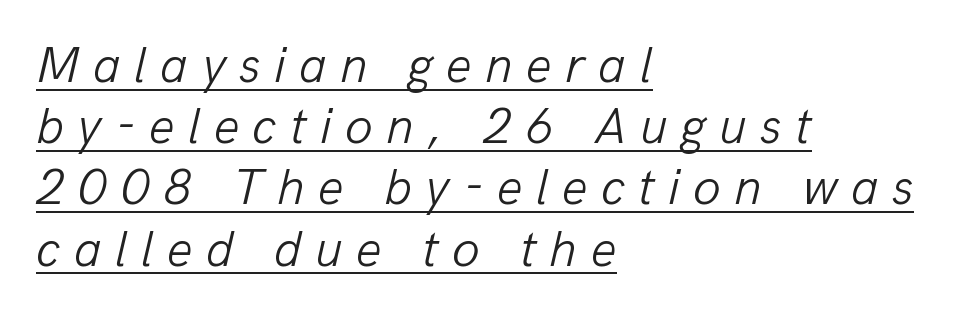
{"italic": "yes", "lean": "right", "slant_degrees": 13, "bold": "no", "weight": "light", "width": "normal", "stroke_contrast": "low", "x_height": "medium", "monospaced": "no", "underline": "yes", "align": "left", "line_spacing_ratio": 1.2, "letter_spacing": "wide", "letter_spacing_em": 0.26, "glyph_px": 51}
